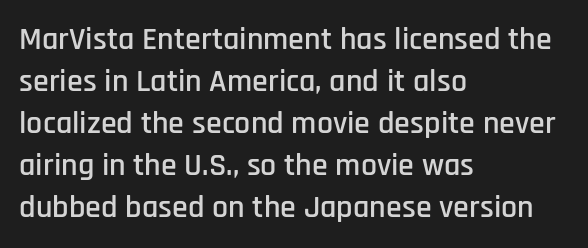
{"serif": "no", "italic": "no", "width": "condensed", "stroke_contrast": "low", "x_height": "large", "monospaced": "no", "underline": "no", "align": "left", "line_spacing": "normal", "line_spacing_ratio": 1.31, "letter_spacing": "normal", "letter_spacing_em": 0.0, "glyph_px": 32}
